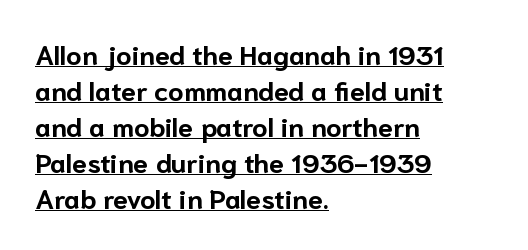
The image shows 27 px bold type, upright; set left-aligned, normal line spacing (1.33x), normal letter spacing, underlined.
